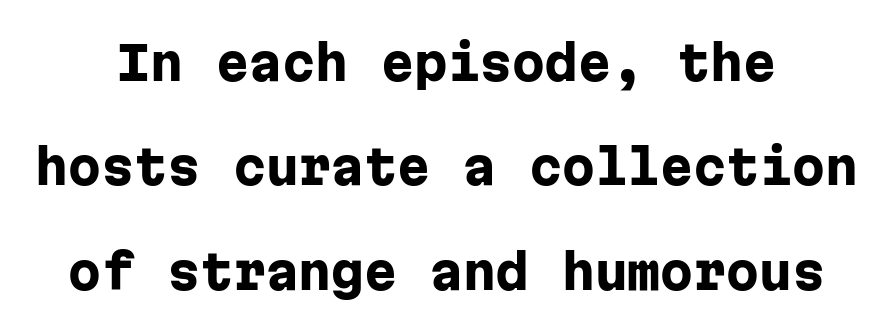
The characters display no serif detailing; their extremities are plain. Beneath every word, the page is bare. Each glyph is drawn with heavy, bold strokes. A great deal of white space separates one row of letters from the next. The line texture is even and compact thanks to regular tracking.
